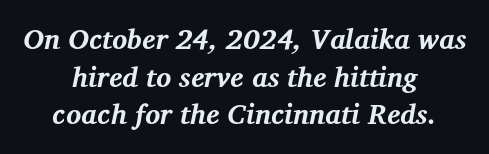
The image shows 28 px bold serif type, italic (leaning right); set centered, normal line spacing (1.34x), normal letter spacing, not underlined; medium stroke contrast and a medium x-height.
